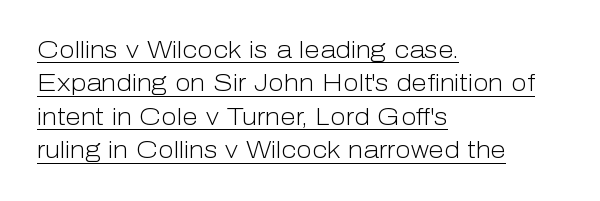
{"italic": "no", "bold": "no", "underline": "yes", "align": "left", "line_spacing": "normal", "line_spacing_ratio": 1.45, "letter_spacing": "normal", "letter_spacing_em": 0.0, "glyph_px": 23}
